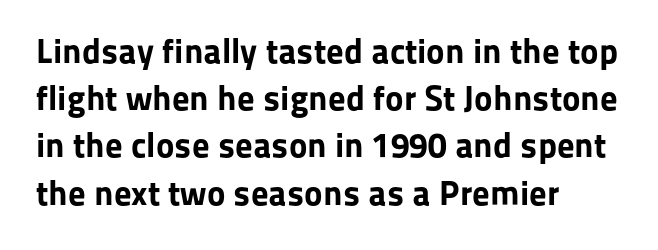
The image shows 35 px bold sans-serif type, upright; set left-aligned, normal line spacing (1.35x), normal letter spacing, not underlined; low stroke contrast and a medium x-height.
